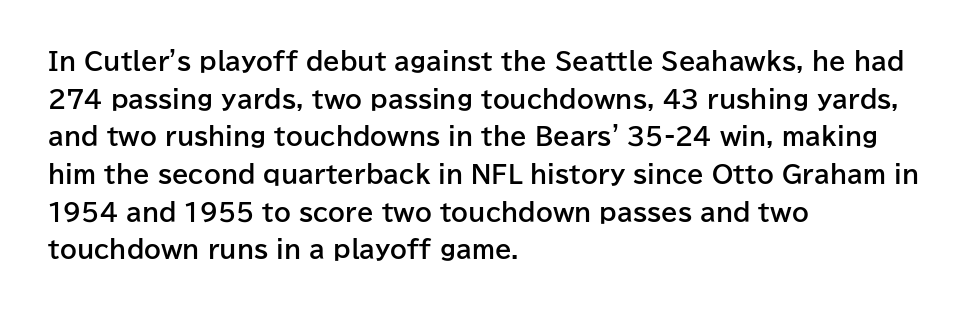
The image shows 24 px bold type, upright; set left-aligned, normal line spacing (1.57x), normal letter spacing, not underlined.
